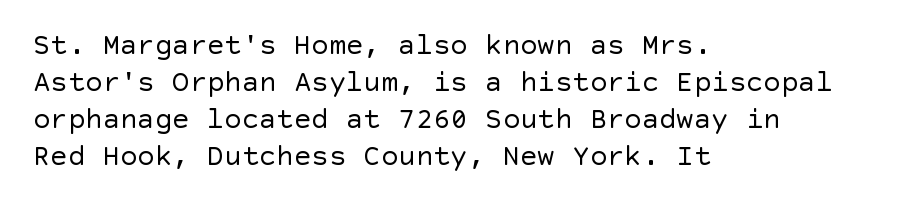
{"serif": "no", "italic": "no", "bold": "no", "weight": "regular", "width": "normal", "x_height": "large", "underline": "no", "align": "left", "line_spacing": "normal", "line_spacing_ratio": 1.28, "letter_spacing": "normal", "letter_spacing_em": 0.0, "glyph_px": 29}
